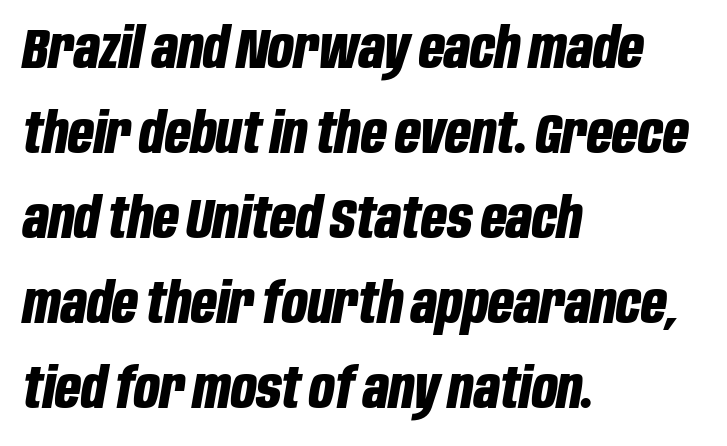
The image shows 56 px bold, condensed type, italic (leaning right); set left-aligned, normal line spacing (1.52x), normal letter spacing, not underlined; low stroke contrast and a large x-height.
